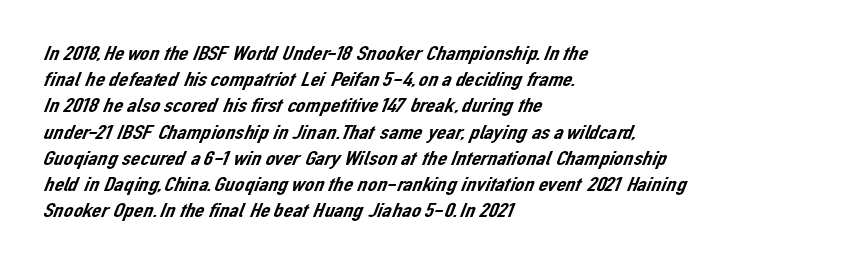
Visually the block forms a straight wall on the left and a jagged coastline on the right. Whoever set this chose a conventional vertical rhythm. The words here are not underlined. Short note: letters normally spaced.
